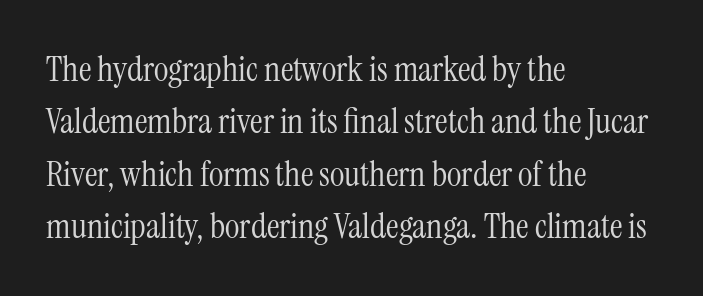
Q: Is the text bold? A: No.
Q: Is the text italic (slanted)? A: No, it is upright.
Q: Is the typeface a serif or a sans-serif typeface? A: Serif.
Q: Is the text underlined? A: No.
Q: How is the paragraph aligned? A: Left-aligned.
Q: Is the spacing between letters normal or unusually wide? A: Normal.
Q: Is the spacing between lines tight, normal or loose? A: Normal.
Q: Width (condensed, normal, or wide)? A: Condensed.
Q: Stroke contrast? A: Medium.
Q: x-height? A: Medium.
Q: Monospaced? A: No.
